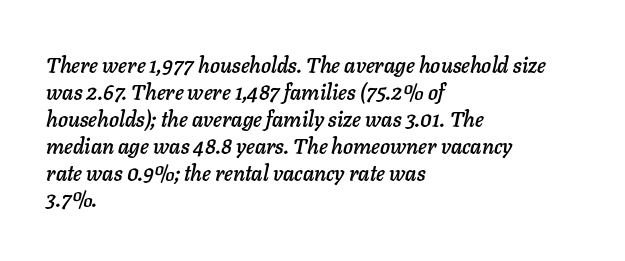
The image shows 21 px text type, italic (leaning right); set left-aligned, normal line spacing (1.28x), normal letter spacing, not underlined.
